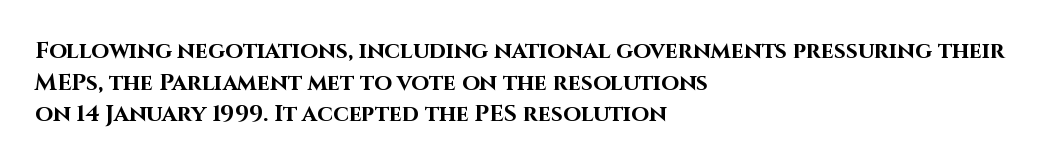
{"italic": "no", "bold": "yes", "underline": "no", "align": "left", "line_spacing": "normal", "line_spacing_ratio": 1.38, "letter_spacing": "normal", "letter_spacing_em": 0.0, "glyph_px": 23}
